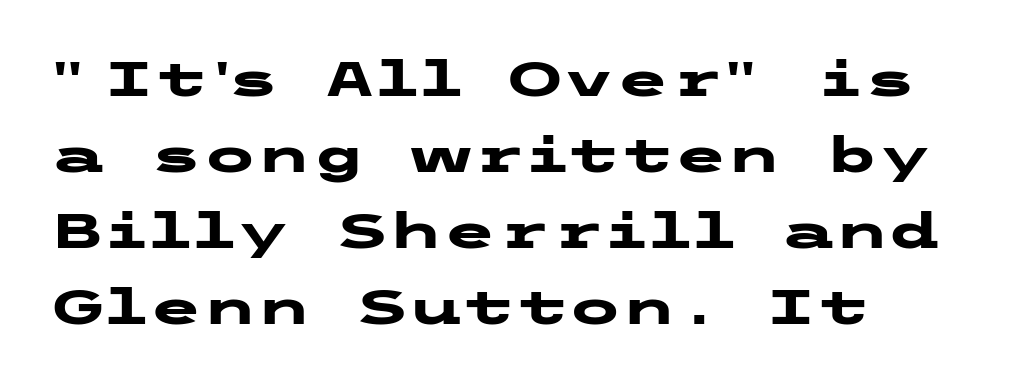
{"serif": "no", "italic": "no", "bold": "yes", "weight": "heavy", "width": "wide", "stroke_contrast": "low", "x_height": "medium", "underline": "no", "line_spacing": "normal", "line_spacing_ratio": 1.55, "letter_spacing": "normal", "letter_spacing_em": 0.0, "glyph_px": 49}
